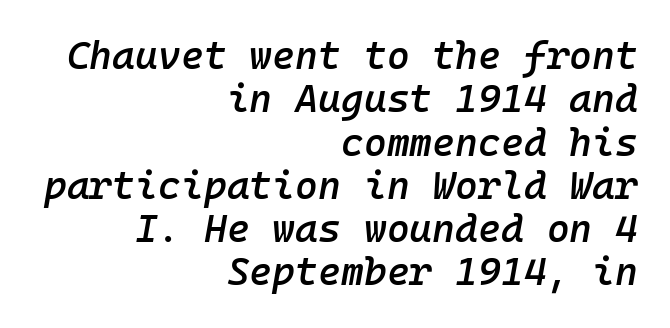
Q: Is the text bold? A: Semi-bold.
Q: Is the text italic (slanted)? A: Yes, it leans right by about 10 degrees.
Q: Is the text underlined? A: No.
Q: How is the paragraph aligned? A: Right-aligned.
Q: Is the spacing between letters normal or unusually wide? A: Normal.
Q: Is the spacing between lines tight, normal or loose? A: Tight.
Q: Width (condensed, normal, or wide)? A: Normal.
Q: Stroke contrast? A: Low.
Q: x-height? A: Medium.
Q: Monospaced? A: Yes.
